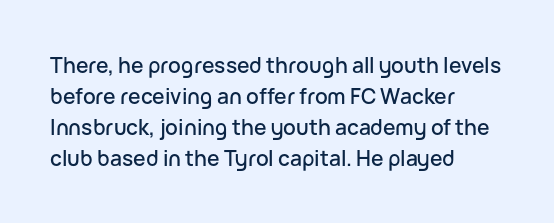
The image shows 21 px text type, upright; set left-aligned, normal line spacing (1.47x), normal letter spacing, not underlined.
